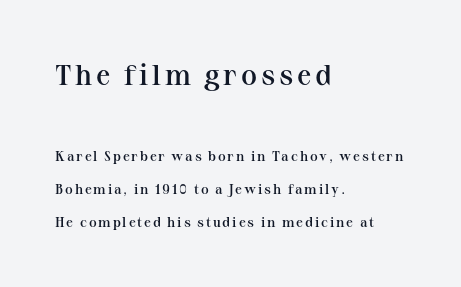
The image shows 29 px semibold serif type, upright; set left-aligned, loose line spacing (2.34x), not underlined; the first (top) block is 2.07x larger; medium stroke contrast and a medium x-height.
